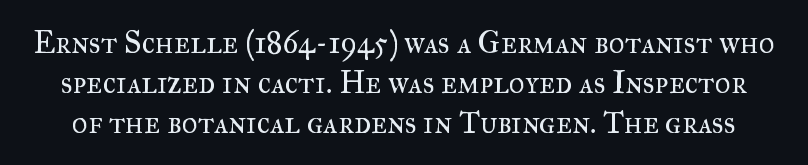
The image shows 31 px regular-weight serif type, upright; set normal line spacing (1.29x), normal letter spacing, not underlined; medium stroke contrast and a small x-height.
